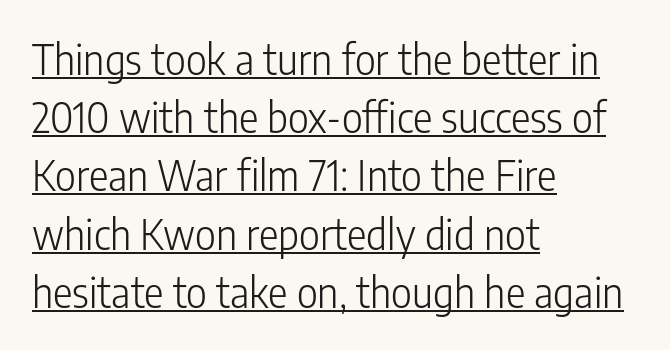
{"serif": "no", "italic": "no", "bold": "no", "weight": "light", "width": "condensed", "stroke_contrast": "low", "x_height": "medium", "monospaced": "no", "underline": "yes", "align": "left", "line_spacing": "normal", "line_spacing_ratio": 1.42, "letter_spacing": "normal", "letter_spacing_em": 0.0, "glyph_px": 41}
